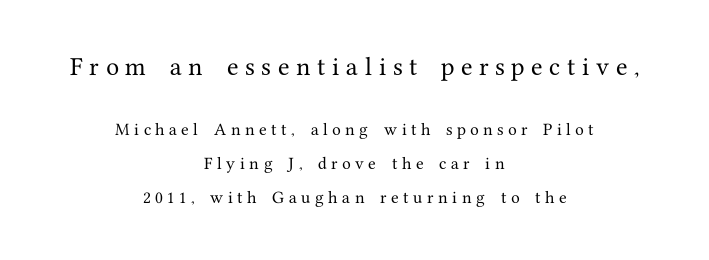
The image shows 21 px text type, upright; set centered, loose line spacing (2.43x), unusually wide letter spacing (+0.32 em), not underlined; the first (top) block is 1.5x larger.
